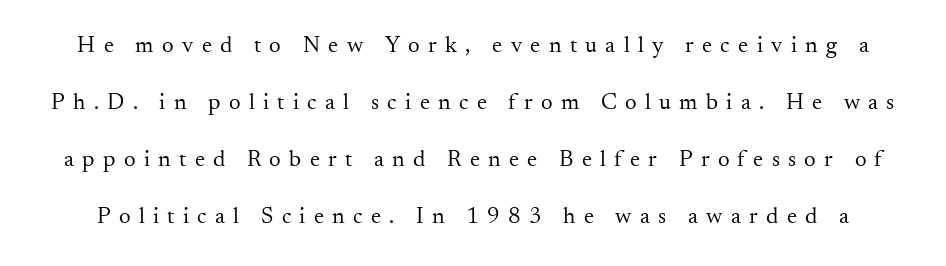
Summary of vertical rhythm: relaxed, with wide interline spacing. The passage shown is not bold in any degree. Quick note: not italic, upright. Any mark beneath the type? The region is blank. Here the glyphs are tracked loosely, breaking word shapes into spaced letters.
